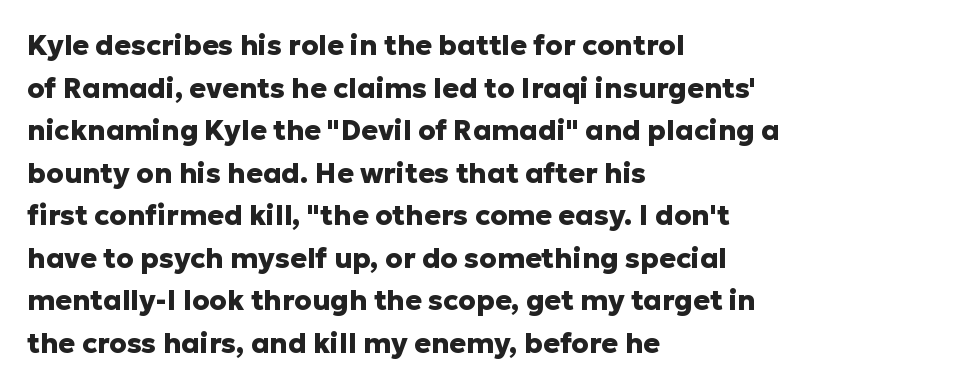
This sample uses an upright cut, with every glyph sitting square on the baseline. Typesetter's note: full bold, strokes at maximum text heaviness. The face used here is a sans, in the tradition of grotesques and geometrics. The foot of each line stays bare and open.
